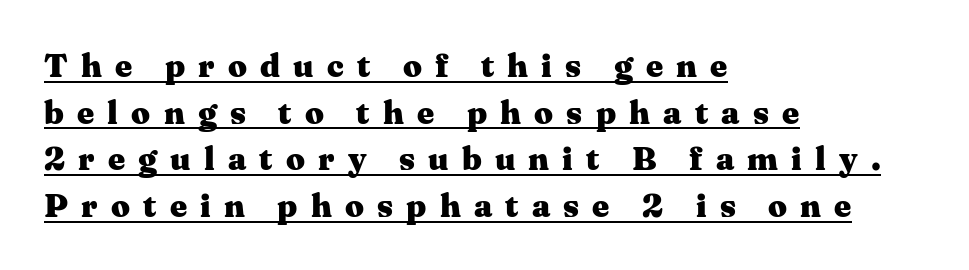
The image shows 33 px heavy, wide serif type, upright; set left-aligned, normal line spacing (1.41x), unusually wide letter spacing (+0.4 em), underlined; medium stroke contrast and a medium x-height.
